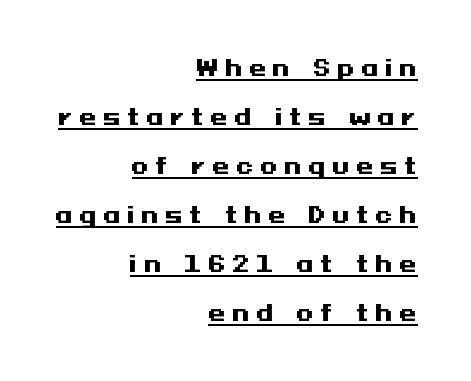
{"italic": "no", "bold": "yes", "underline": "yes", "align": "right", "line_spacing": "loose", "line_spacing_ratio": 2.23, "letter_spacing": "wide", "letter_spacing_em": 0.31, "glyph_px": 22}
